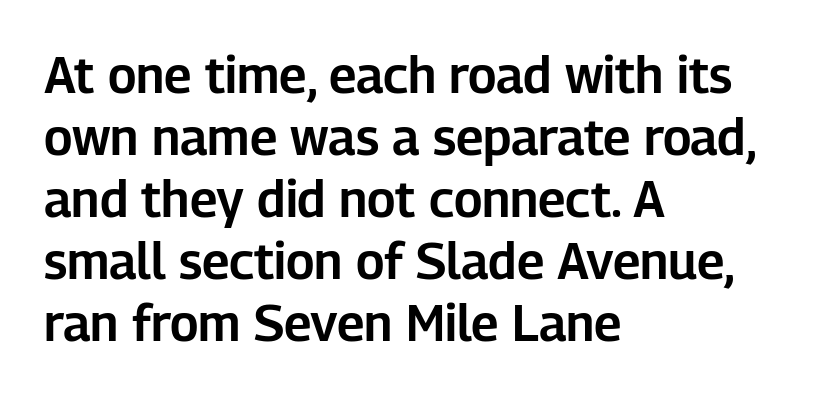
The image shows 50 px sans-serif type, upright; set left-aligned, line spacing 1.24x, normal letter spacing, not underlined; low stroke contrast and a medium x-height.
